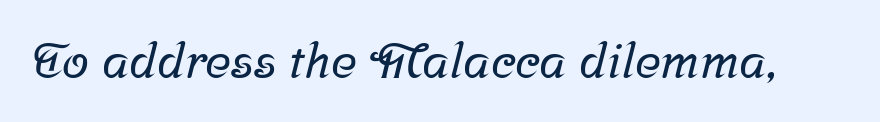
The image shows 49 px text type; set normal letter spacing, not underlined; low stroke contrast and a medium x-height.
